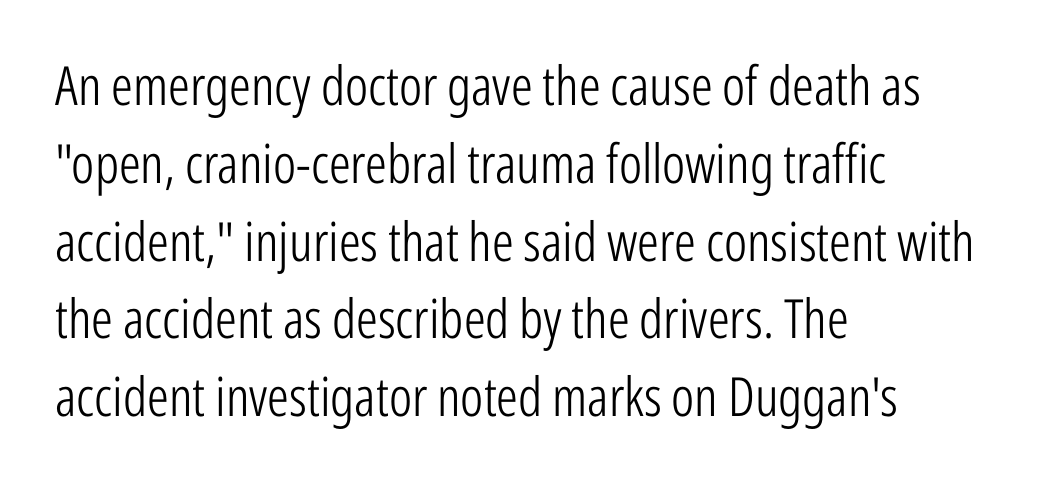
{"serif": "no", "italic": "no", "bold": "no", "weight": "light", "width": "condensed", "stroke_contrast": "low", "x_height": "medium", "monospaced": "no", "underline": "no", "align": "left", "line_spacing": "normal", "line_spacing_ratio": 1.44, "letter_spacing": "normal", "letter_spacing_em": 0.0, "glyph_px": 54}
